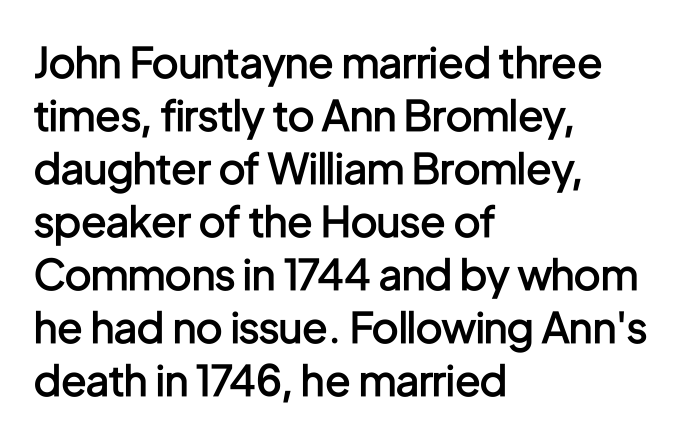
{"serif": "no", "italic": "no", "bold": "semi", "weight": "semibold", "width": "condensed", "stroke_contrast": "low", "x_height": "medium", "monospaced": "no", "underline": "no", "align": "left", "line_spacing": "normal", "line_spacing_ratio": 1.26, "letter_spacing": "normal", "letter_spacing_em": 0.0, "glyph_px": 42}
